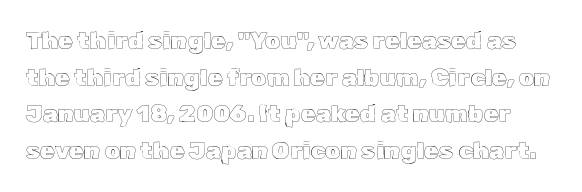
{"italic": "no", "underline": "no", "line_spacing": "normal", "line_spacing_ratio": 1.53, "letter_spacing": "normal", "letter_spacing_em": 0.0, "glyph_px": 24}
